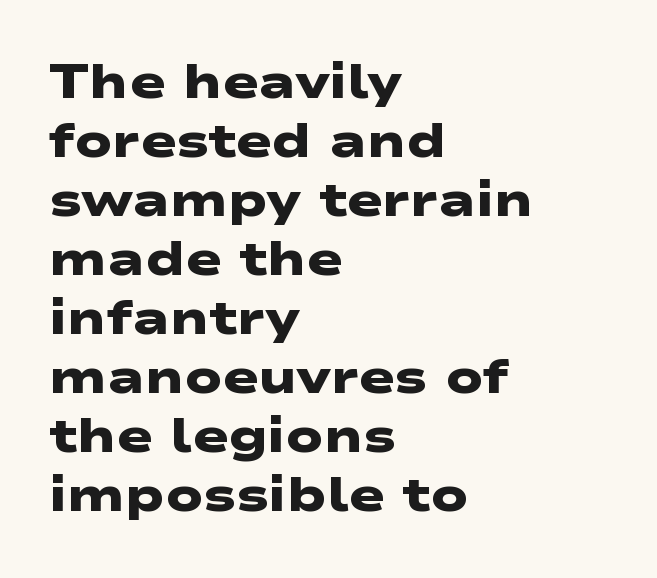
Q: Is the text bold? A: Yes.
Q: Is the typeface a serif or a sans-serif typeface? A: Sans-serif.
Q: Is the text underlined? A: No.
Q: How is the paragraph aligned? A: Left-aligned.
Q: Is the spacing between letters normal or unusually wide? A: Normal.
Q: Width (condensed, normal, or wide)? A: Wide.
Q: Stroke contrast? A: Low.
Q: x-height? A: Medium.
Q: Monospaced? A: No.
